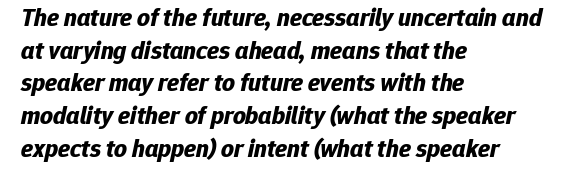
The font's italic variant was chosen for this text. Caption: multi-line text, flush left, ragged right. Words appear dense and cohesive because spacing is normal. Only glyphs here, with clear space below each row.
